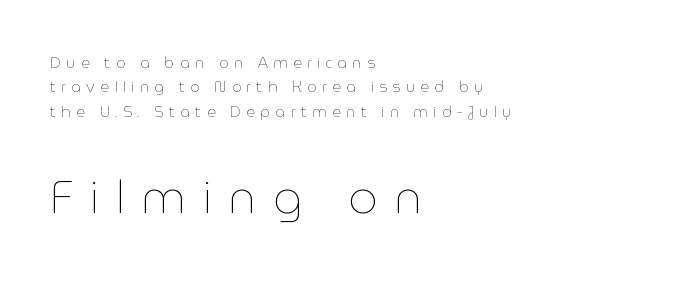
The image shows 46 px thin type, upright; set left-aligned, normal line spacing (1.63x), unusually wide letter spacing (+0.36 em), not underlined; the second (bottom) block is 3.07x larger; low stroke contrast and a medium x-height.
